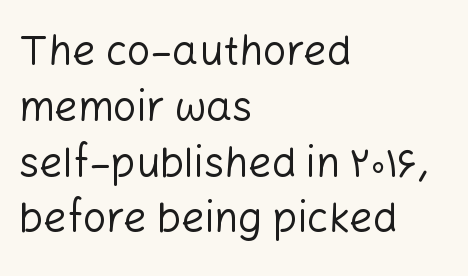
{"serif": "no", "italic": "no", "bold": "no", "weight": "regular", "width": "normal", "stroke_contrast": "low", "x_height": "medium", "monospaced": "no", "underline": "no", "align": "left", "line_spacing": "normal", "line_spacing_ratio": 1.36, "letter_spacing": "normal", "letter_spacing_em": 0.0, "glyph_px": 41}
